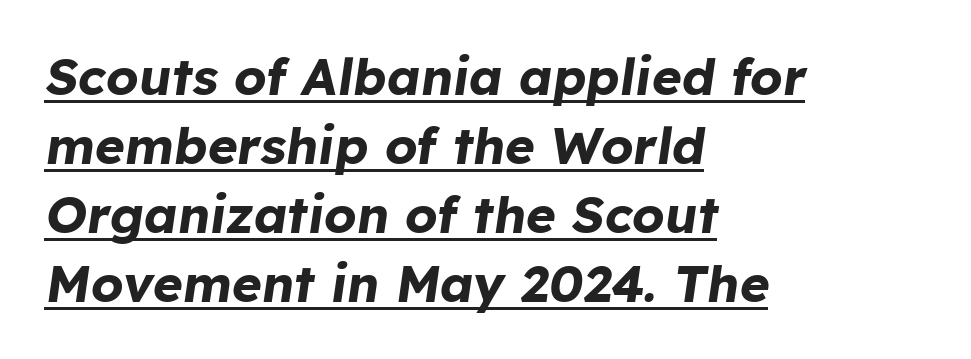
{"italic": "yes", "lean": "right", "slant_degrees": 8, "bold": "yes", "weight": "bold", "width": "normal", "stroke_contrast": "low", "x_height": "medium", "monospaced": "no", "underline": "yes", "align": "left", "line_spacing": "normal", "line_spacing_ratio": 1.35, "letter_spacing": "normal", "letter_spacing_em": 0.0, "glyph_px": 51}
